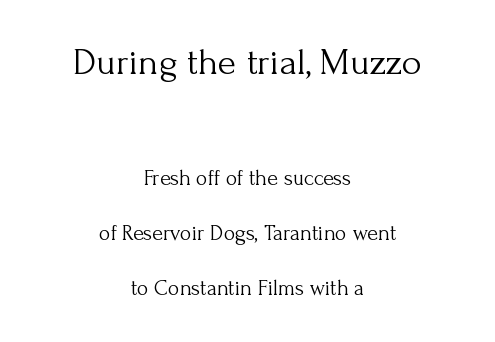
A bare baseline throughout the passage. The initial chunk of copy outweighs the following chunk in type size. The typesetter chose a symmetrical, centered arrangement here. A serif font was chosen for this passage. How would I describe the line gaps? Wide and relaxed. The face looks like a standard text weight, possibly lighter.
